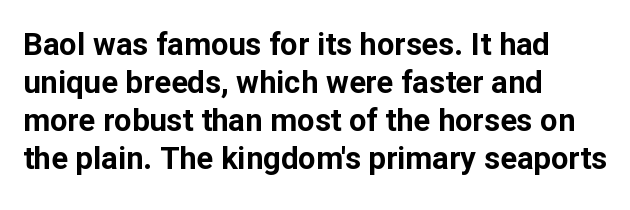
{"serif": "no", "italic": "no", "bold": "yes", "weight": "bold", "width": "normal", "stroke_contrast": "low", "x_height": "medium", "monospaced": "no", "underline": "no", "align": "left", "line_spacing_ratio": 1.23, "letter_spacing": "normal", "letter_spacing_em": 0.0, "glyph_px": 31}
